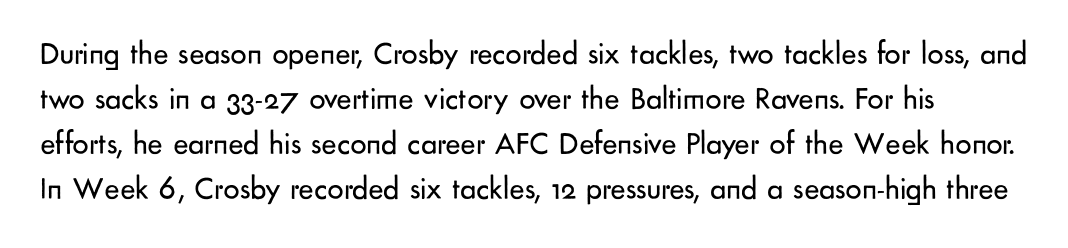
Q: Is the text bold? A: No.
Q: Is the text italic (slanted)? A: No, it is upright.
Q: Is the typeface a serif or a sans-serif typeface? A: Sans-serif.
Q: Is the text underlined? A: No.
Q: Is the spacing between letters normal or unusually wide? A: Normal.
Q: Is the spacing between lines tight, normal or loose? A: Normal.
Q: Width (condensed, normal, or wide)? A: Normal.
Q: Stroke contrast? A: Low.
Q: x-height? A: Small.
Q: Monospaced? A: No.
